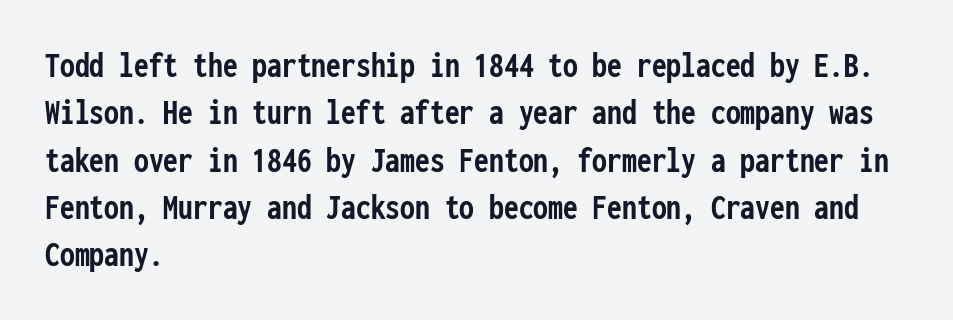
{"serif": "no", "italic": "no", "bold": "yes", "weight": "semibold", "width": "condensed", "stroke_contrast": "low", "x_height": "medium", "monospaced": "yes", "underline": "no", "align": "left", "line_spacing": "normal", "line_spacing_ratio": 1.28, "letter_spacing": "normal", "letter_spacing_em": 0.0, "glyph_px": 37}
